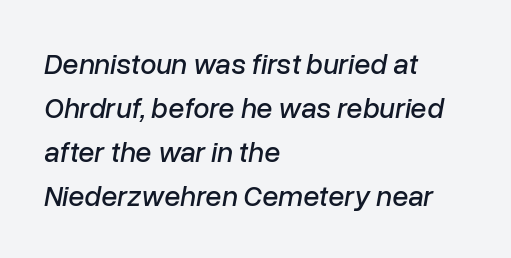
The lettering tilts uniformly, giving the passage an italic look. This sample uses plain, unmodified letter spacing. Which margin do the lines hug? The left one — the right edge is uneven. The area under the type is left untouched. Summary of vertical rhythm: regular, with standard interline spacing. Is this a fixed-width face? No — the glyphs have proportional, varying widths.
